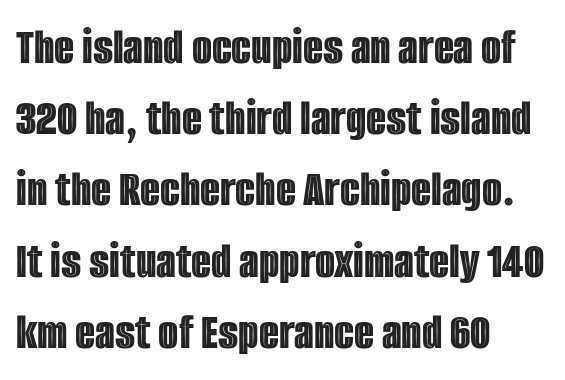
When letters stand straight like this, we call the style roman or upright. The lines in this sample share a left origin and differ only in where they stop. The face used here is rendered with its standard letterfit. Spacing verdict: proportional, widths tailored to each character. Horizontal bands of white between lines are of average thickness.
